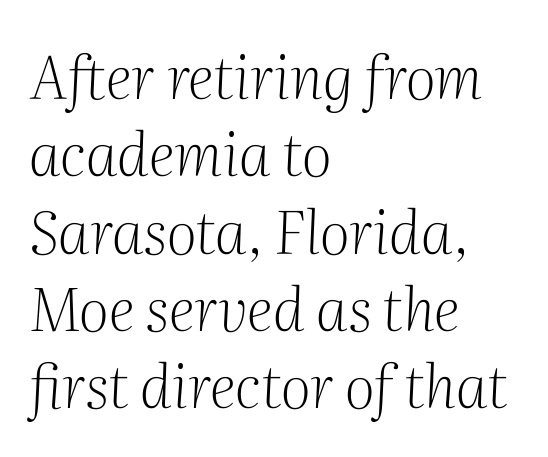
The image shows 59 px light serif type, italic (leaning right); set left-aligned, normal line spacing (1.31x), normal letter spacing, not underlined; medium stroke contrast and a medium x-height.
